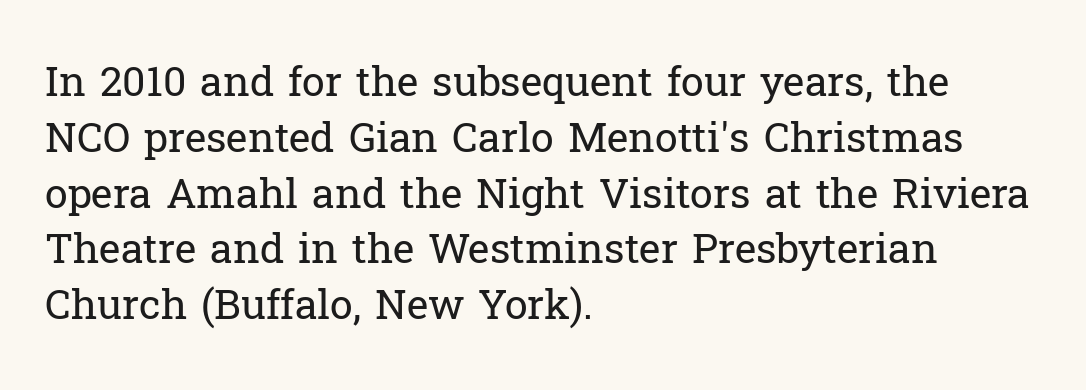
A quiet, ordinary-to-light weight characterises the typeface. Here the designer chose a conventional face with non-uniform glyph widths. Each new line begins a customary step beneath the previous one. The text was rendered using a seriffed face with decorative stroke endings. This rendering leaves character spacing at its baseline value.
